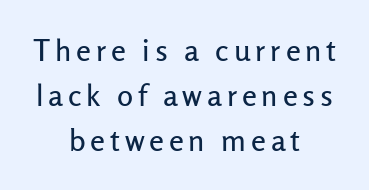
{"serif": "no", "italic": "no", "width": "normal", "stroke_contrast": "low", "x_height": "medium", "monospaced": "no", "underline": "no", "align": "center", "line_spacing": "normal", "line_spacing_ratio": 1.5, "glyph_px": 30}
